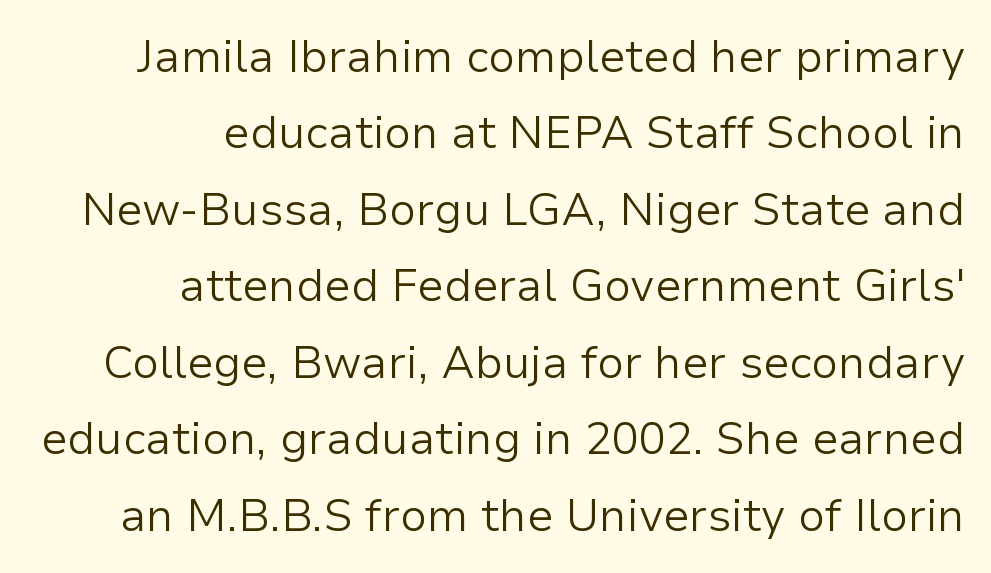
The image shows 45 px light sans-serif type, upright; set right-aligned, normal line spacing (1.7x), normal letter spacing, not underlined; low stroke contrast and a medium x-height.
